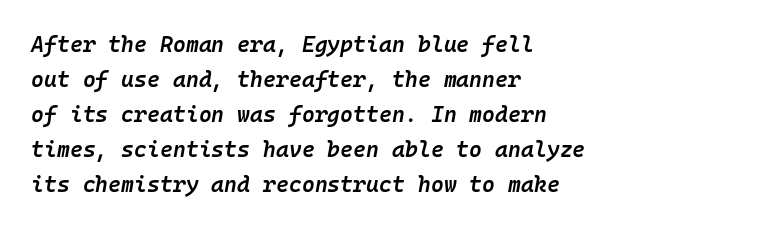
Check the space under the baseline: it is left empty. The paragraph shown leans on its left margin. Typesetter's note: demi weight, one step under bold. In terms of letterspacing, this is plain default setting.
